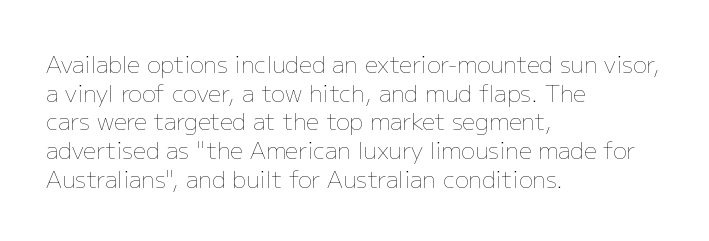
{"italic": "no", "bold": "no", "underline": "no", "align": "left", "line_spacing": "normal", "line_spacing_ratio": 1.25, "letter_spacing": "normal", "letter_spacing_em": 0.0, "glyph_px": 23}
